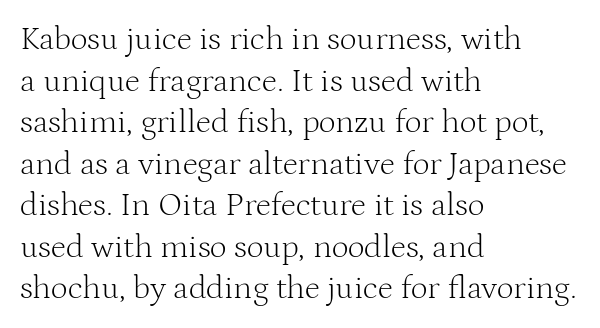
The image shows 33 px light serif type, upright; set left-aligned, normal line spacing (1.26x), normal letter spacing, not underlined; medium stroke contrast and a medium x-height.
